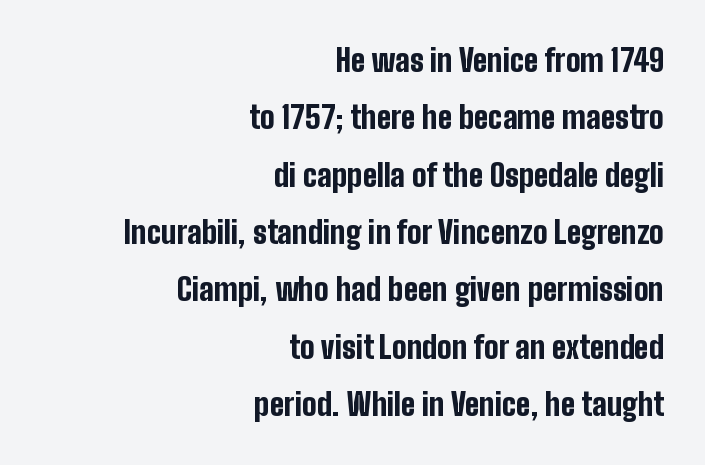
Q: Is the text bold? A: Yes.
Q: Is the text italic (slanted)? A: No, it is upright.
Q: Is the typeface a serif or a sans-serif typeface? A: Sans-serif.
Q: Is the text underlined? A: No.
Q: How is the paragraph aligned? A: Right-aligned.
Q: Is the spacing between letters normal or unusually wide? A: Normal.
Q: Width (condensed, normal, or wide)? A: Condensed.
Q: Stroke contrast? A: Low.
Q: x-height? A: Medium.
Q: Monospaced? A: No.
